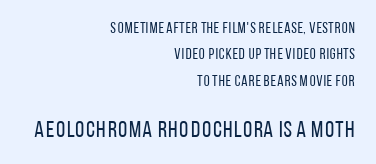
Does the lettering tilt? It doesn't — this is upright. You get the small type first, then a jump to larger type. The space directly below the letters is spotless. Stem width sits at or under what a default text font uses. These lines are set flush right with a ragged left edge. There is no visible air inserted between adjacent glyphs.
